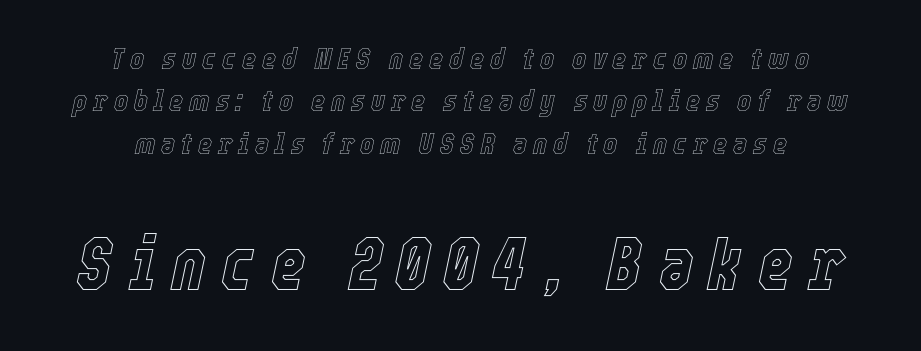
{"italic": "yes", "lean": "right", "slant_degrees": 12, "width": "condensed", "x_height": "medium", "monospaced": "no", "underline": "no", "align": "center", "line_spacing": "normal", "line_spacing_ratio": 1.41, "letter_spacing": "wide", "letter_spacing_em": 0.2, "larger_block": "second", "size_ratio": 2.5, "glyph_px": 75}
